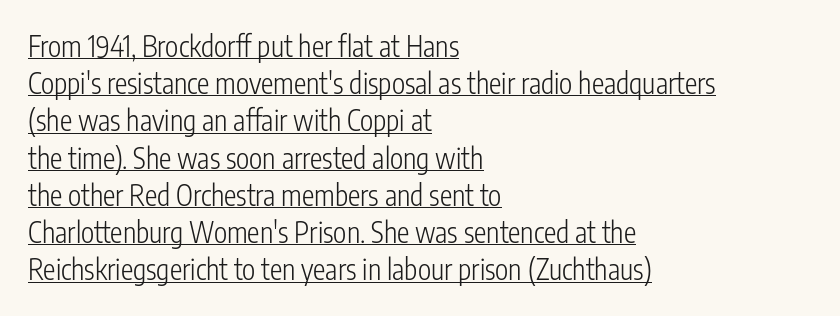
Heft: none added — not bold. Note: no serifs on the glyphs. Think of a printed novel: that variable character pitch is what you see here. The face used here appears with an underline applied. The paragraph has a hard left edge and a soft right edge.
